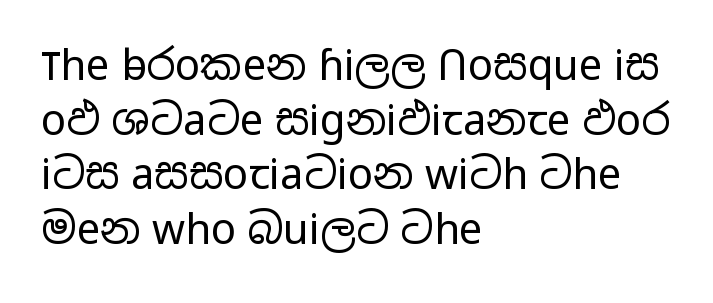
The rendering uses natural spacing where letterforms have individual widths. This is the regular roman posture of the typeface. Letters have the restrained weight of plain body copy at most. Horizontal bands of white between lines are of average thickness.
